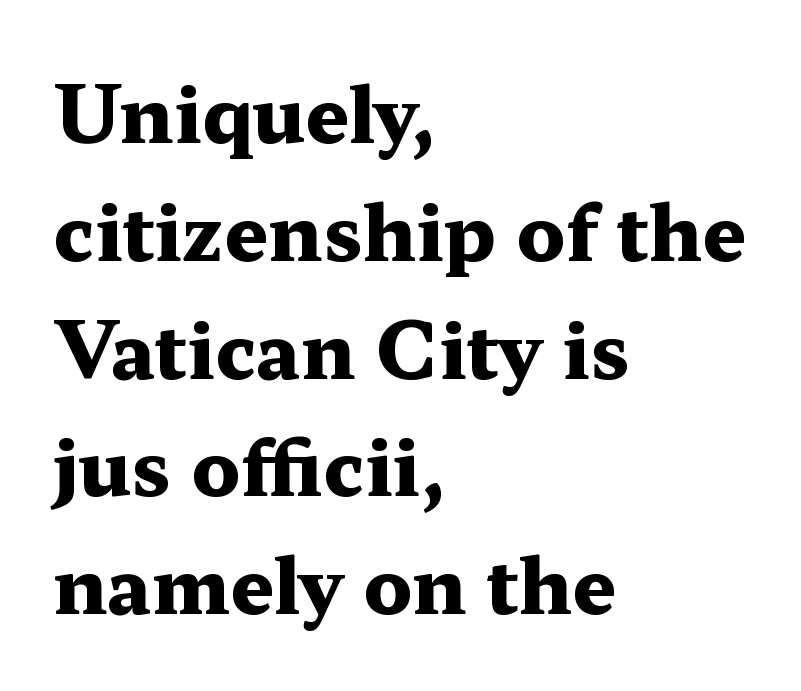
Horizontally, the lines are justified to the leading edge only. Is this a fixed-width face? No — the glyphs have proportional, varying widths. To sum up the face: it has serifs. Posture: upright roman. Each new line begins a customary step beneath the previous one. Students, this is bold: see how much ink each stroke carries.
